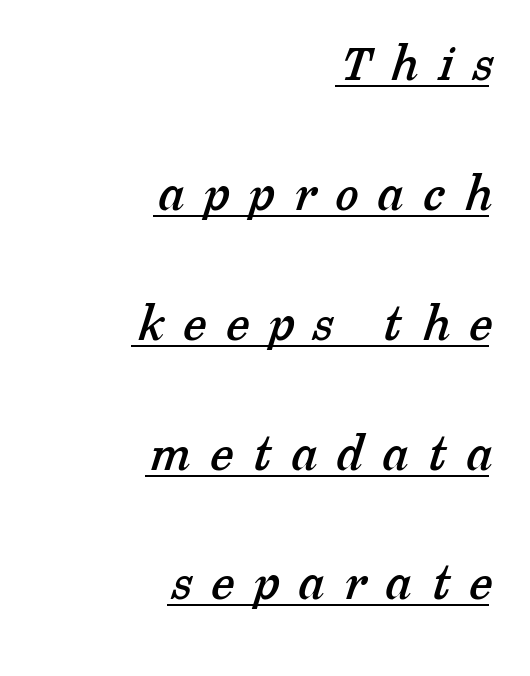
Q: Is the typeface a serif or a sans-serif typeface? A: Serif.
Q: Is the text underlined? A: Yes.
Q: How is the paragraph aligned? A: Right-aligned.
Q: Is the spacing between letters normal or unusually wide? A: Unusually wide.
Q: Is the spacing between lines tight, normal or loose? A: Loose.
Q: Width (condensed, normal, or wide)? A: Normal.
Q: Stroke contrast? A: Low.
Q: x-height? A: Medium.
Q: Monospaced? A: No.
